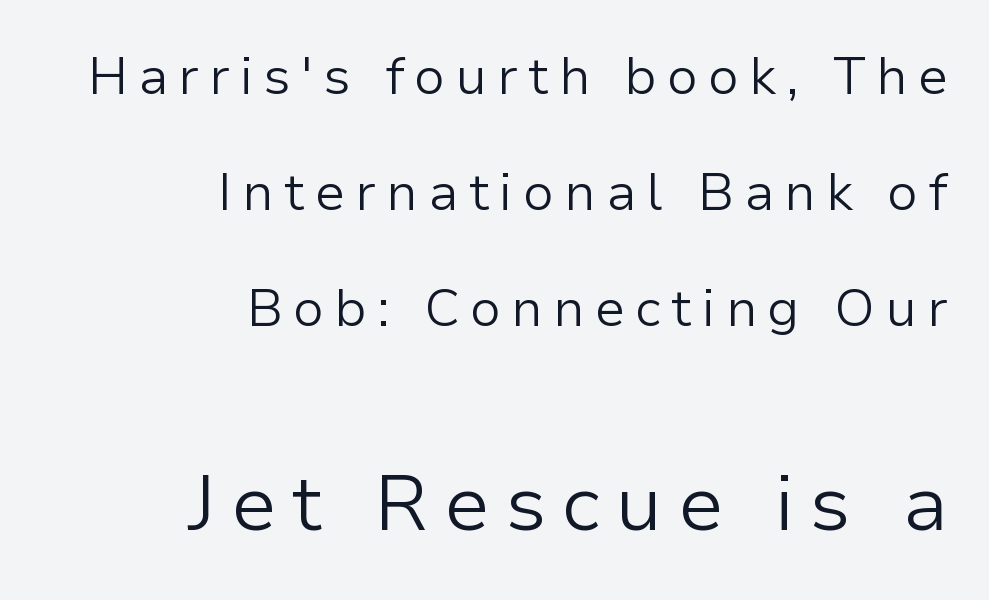
Q: Is the text bold? A: No.
Q: Is the text italic (slanted)? A: No, it is upright.
Q: Is the typeface a serif or a sans-serif typeface? A: Sans-serif.
Q: Is the text underlined? A: No.
Q: How is the paragraph aligned? A: Right-aligned.
Q: Is the spacing between lines tight, normal or loose? A: Loose.
Q: Which block of text is set in a larger size, the first (top) or the second (bottom)? A: The second (bottom) one.
Q: Width (condensed, normal, or wide)? A: Normal.
Q: Stroke contrast? A: Low.
Q: x-height? A: Medium.
Q: Monospaced? A: No.
